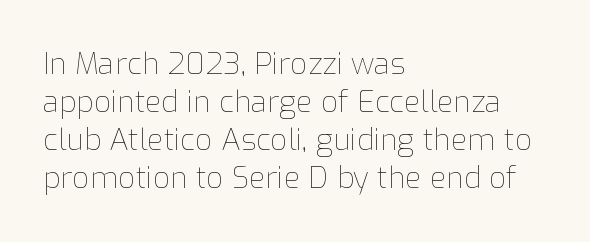
{"italic": "no", "bold": "no", "weight": "thin", "width": "normal", "stroke_contrast": "low", "x_height": "medium", "monospaced": "no", "underline": "no", "align": "left", "line_spacing": "normal", "line_spacing_ratio": 1.27, "letter_spacing": "normal", "letter_spacing_em": 0.0, "glyph_px": 30}
